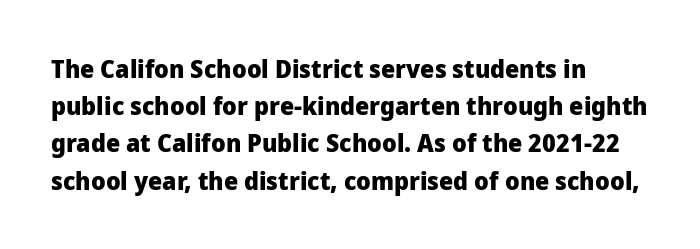
{"italic": "no", "bold": "yes", "underline": "no", "align": "left", "line_spacing": "normal", "line_spacing_ratio": 1.49, "letter_spacing": "normal", "letter_spacing_em": 0.0, "glyph_px": 25}
